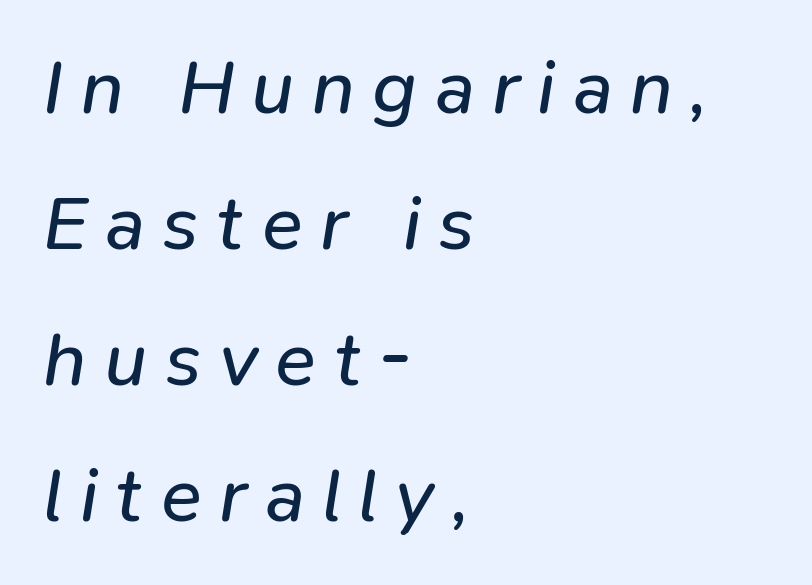
The image shows 76 px regular-weight type, italic (leaning right); set left-aligned, line spacing 1.79x, unusually wide letter spacing (+0.23 em), not underlined; low stroke contrast and a medium x-height.
